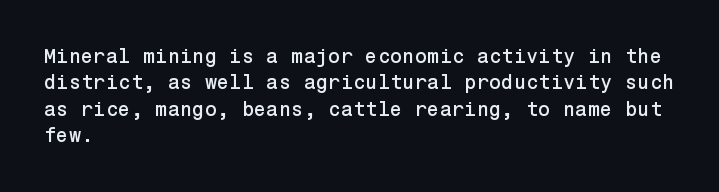
The image shows 20 px text type, upright; set left-aligned, normal line spacing (1.32x), normal letter spacing, not underlined.
